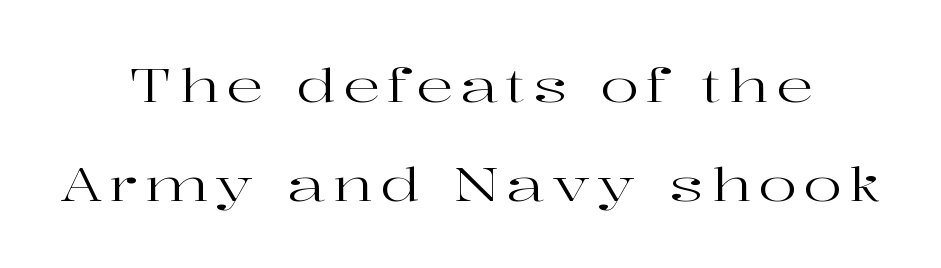
{"serif": "yes", "italic": "no", "bold": "no", "weight": "regular", "width": "wide", "stroke_contrast": "high", "x_height": "medium", "monospaced": "no", "underline": "no", "align": "center", "line_spacing": "loose", "line_spacing_ratio": 2.15, "glyph_px": 46}
